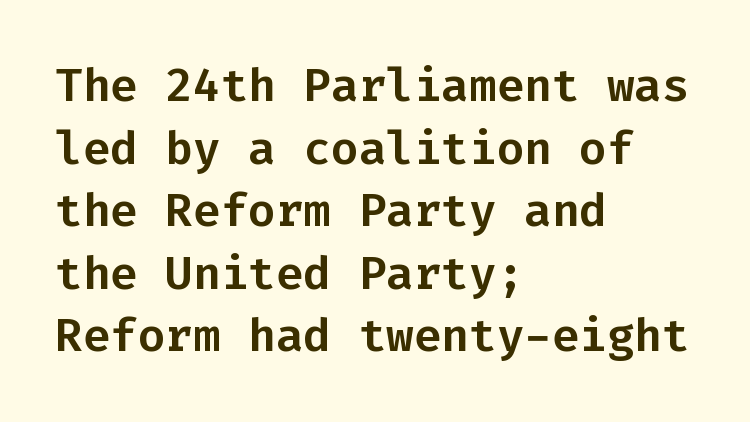
{"serif": "no", "italic": "no", "width": "normal", "stroke_contrast": "low", "x_height": "medium", "monospaced": "yes", "underline": "no", "align": "left", "line_spacing": "normal", "line_spacing_ratio": 1.36, "letter_spacing": "normal", "letter_spacing_em": 0.0, "glyph_px": 46}
